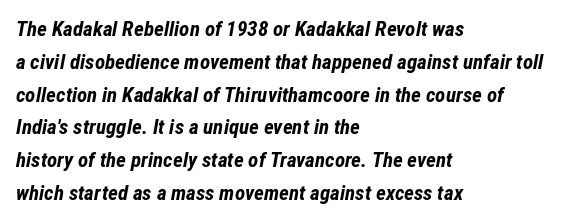
The image shows 21 px bold type, italic (leaning right); set left-aligned, normal line spacing (1.56x), normal letter spacing, not underlined.
